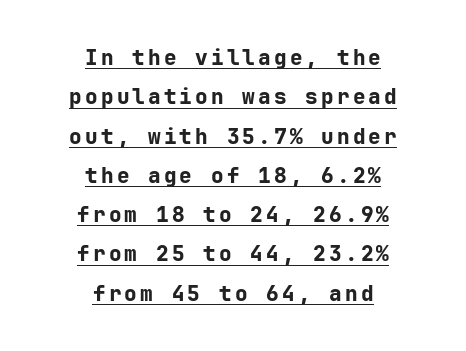
The rendering uses a bold face; every stroke is thick and dark. Leftover space on each line is divided equally before and after the words. Honestly, the underline is the first thing you notice here. Ascenders rise straight up at ninety degrees.
